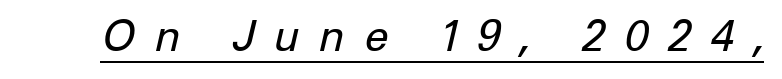
{"italic": "yes", "lean": "right", "slant_degrees": 12, "bold": "no", "weight": "regular", "width": "normal", "stroke_contrast": "low", "x_height": "medium", "monospaced": "no", "underline": "yes", "letter_spacing": "wide", "letter_spacing_em": 0.44, "glyph_px": 43}
